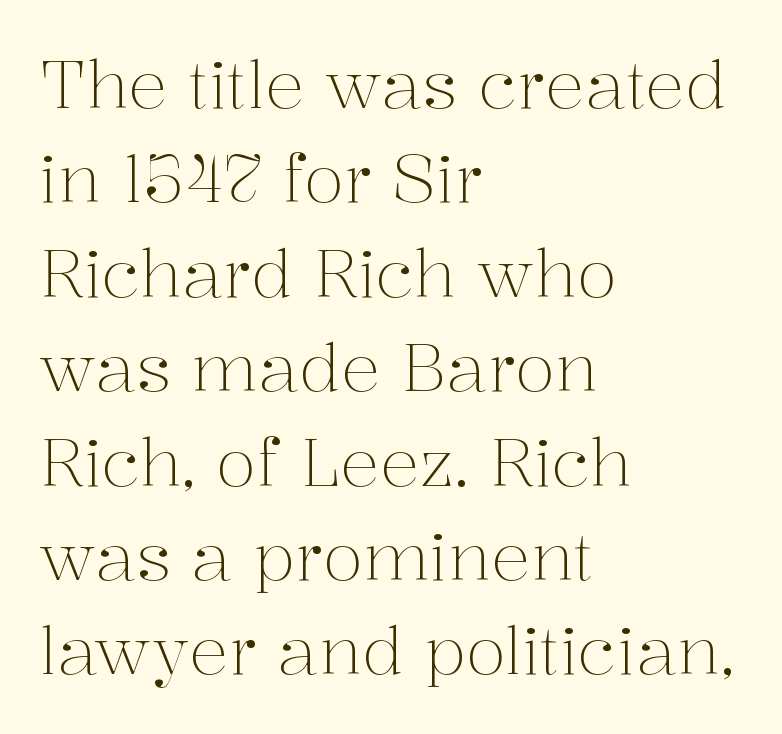
The image shows 66 px light serif type, upright; set left-aligned, normal line spacing (1.43x), normal letter spacing, not underlined; medium stroke contrast and a medium x-height.
